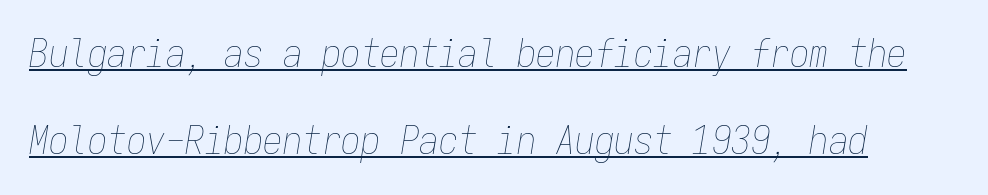
Q: Is the text bold? A: No.
Q: Is the text italic (slanted)? A: Yes, it leans right by about 9 degrees.
Q: Is the text underlined? A: Yes.
Q: Is the spacing between letters normal or unusually wide? A: Normal.
Q: Is the spacing between lines tight, normal or loose? A: Loose.
Q: Width (condensed, normal, or wide)? A: Condensed.
Q: Stroke contrast? A: Low.
Q: x-height? A: Medium.
Q: Monospaced? A: Yes.
